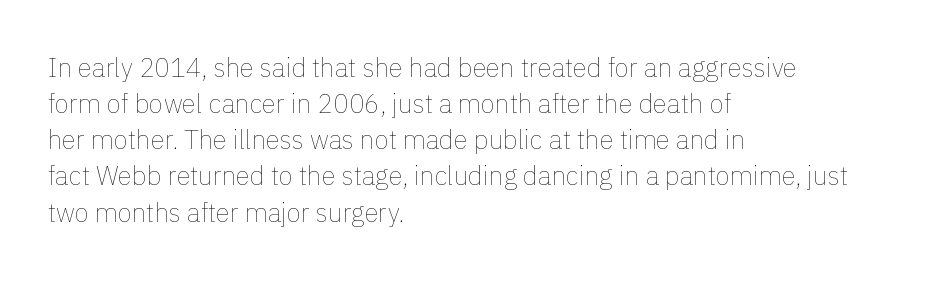
{"italic": "no", "bold": "no", "underline": "no", "align": "left", "line_spacing": "normal", "line_spacing_ratio": 1.39, "letter_spacing": "normal", "letter_spacing_em": 0.0, "glyph_px": 26}
